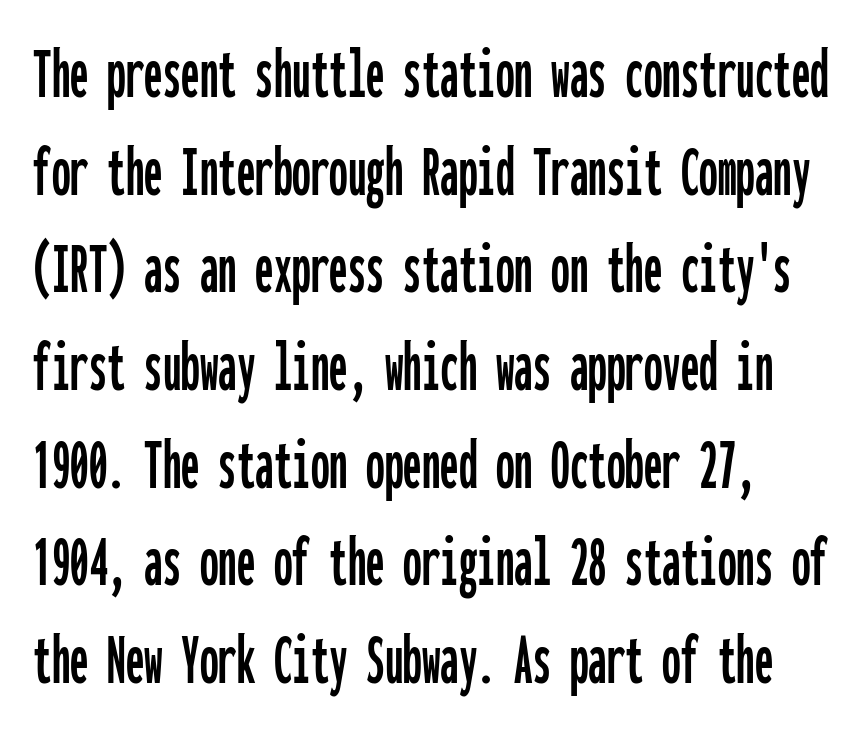
{"serif": "no", "italic": "no", "width": "condensed", "stroke_contrast": "low", "x_height": "medium", "monospaced": "yes", "underline": "no", "line_spacing": "normal", "line_spacing_ratio": 1.32, "letter_spacing": "normal", "letter_spacing_em": 0.0, "glyph_px": 74}
